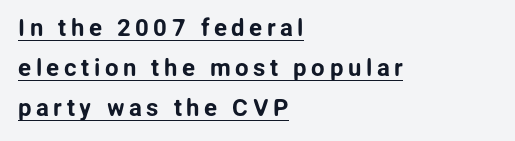
{"italic": "no", "underline": "yes", "align": "left", "line_spacing": "normal", "line_spacing_ratio": 1.67, "glyph_px": 24}
